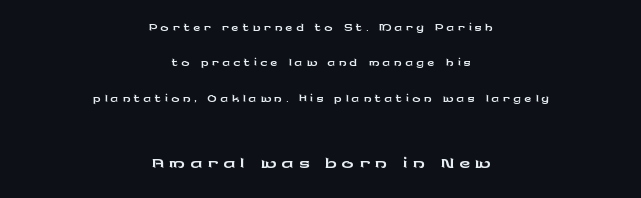
{"serif": "no", "italic": "no", "width": "wide", "stroke_contrast": "low", "x_height": "medium", "monospaced": "no", "underline": "no", "align": "center", "line_spacing_ratio": 1.77, "larger_block": "second", "size_ratio": 1.5, "glyph_px": 30}
